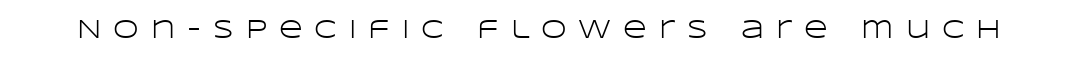
Q: Is the text bold? A: No.
Q: Is the text italic (slanted)? A: No, it is upright.
Q: Is the text underlined? A: No.
Q: Is the spacing between letters normal or unusually wide? A: Unusually wide.
